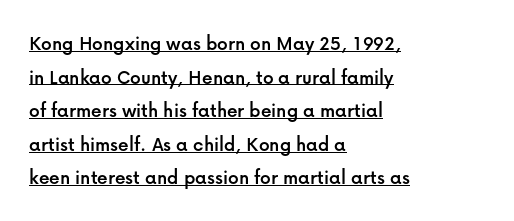
{"italic": "no", "underline": "yes", "align": "left", "line_spacing": "normal", "line_spacing_ratio": 1.6, "letter_spacing": "normal", "letter_spacing_em": 0.0, "glyph_px": 21}
